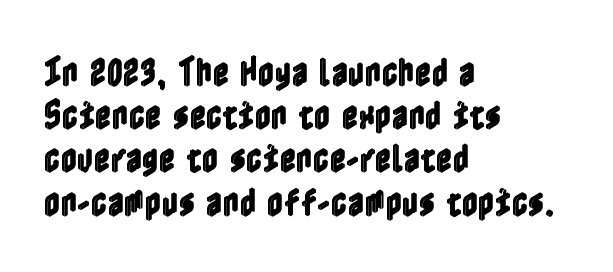
Q: Is the text italic (slanted)? A: No, it is upright.
Q: Is the text underlined? A: No.
Q: How is the paragraph aligned? A: Left-aligned.
Q: Is the spacing between letters normal or unusually wide? A: Normal.
Q: Is the spacing between lines tight, normal or loose? A: Normal.
Q: Width (condensed, normal, or wide)? A: Condensed.
Q: x-height? A: Medium.
